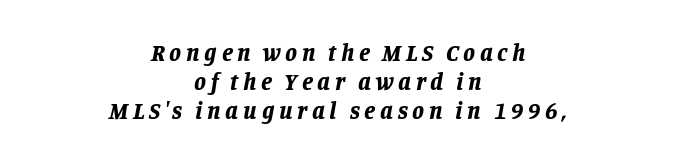
{"italic": "yes", "lean": "right", "slant_degrees": 11, "bold": "yes", "underline": "no", "align": "center", "line_spacing_ratio": 1.21, "glyph_px": 24}
